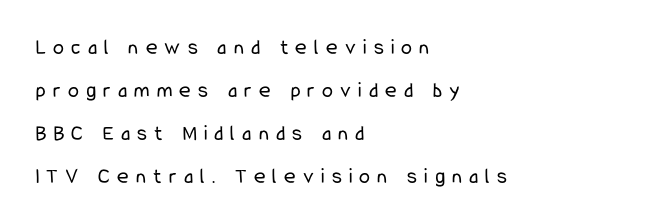
The image shows 22 px text type, upright; set left-aligned, loose line spacing (1.95x), unusually wide letter spacing (+0.33 em), not underlined.
